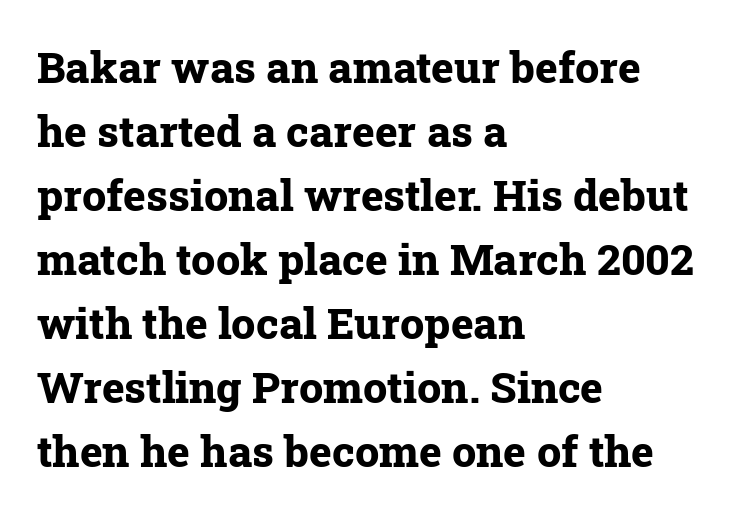
The image shows 43 px bold serif type, upright; set left-aligned, normal line spacing (1.49x), normal letter spacing, not underlined; low stroke contrast and a medium x-height.
